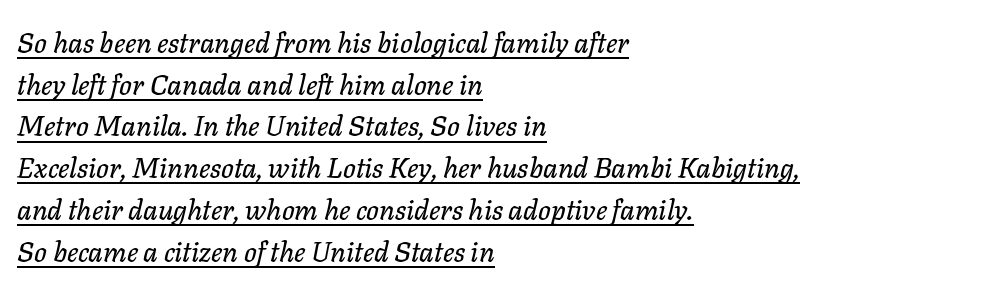
The image shows 28 px text type, italic (leaning right); set left-aligned, normal line spacing (1.49x), normal letter spacing, underlined; low stroke contrast and a medium x-height.
